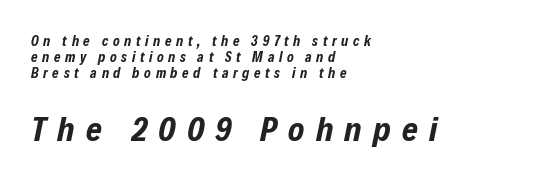
The image shows 34 px bold, condensed type, italic (leaning right); set left-aligned, tight line spacing (1.15x), unusually wide letter spacing (+0.33 em), not underlined; the second (bottom) block is 2.43x larger; low stroke contrast and a medium x-height.
